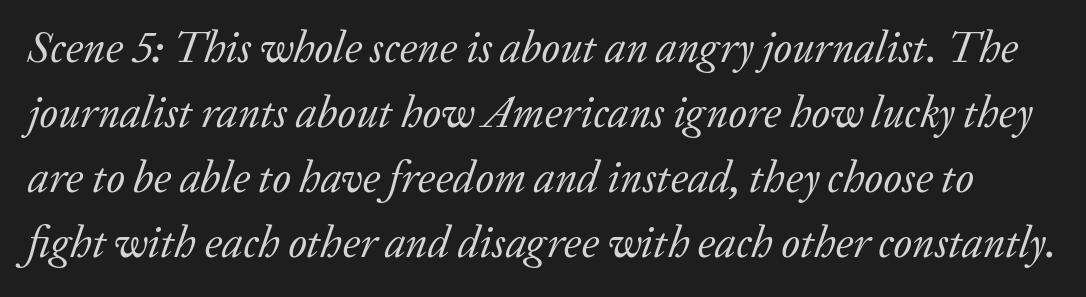
Looking at the ascenders, they clearly lean. Stroke thickness stays within the range of a standard reading face or lighter. The string is rendered with underlining switched off. Observe the ordinary spacing: letters are neighbours, not strangers. Is this a fixed-width face? No — the glyphs have proportional, varying widths.
